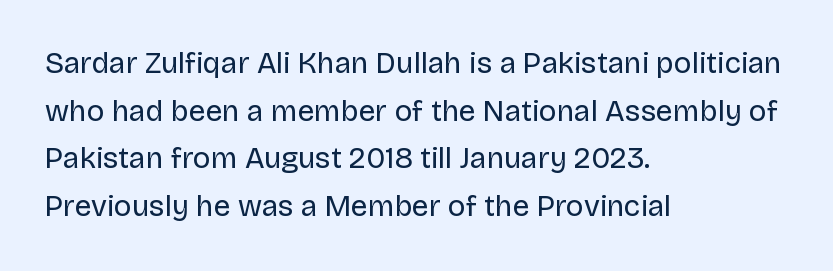
Q: Is the text bold? A: No.
Q: Is the text italic (slanted)? A: No, it is upright.
Q: Is the typeface a serif or a sans-serif typeface? A: Sans-serif.
Q: Is the text underlined? A: No.
Q: How is the paragraph aligned? A: Left-aligned.
Q: Is the spacing between letters normal or unusually wide? A: Normal.
Q: Is the spacing between lines tight, normal or loose? A: Normal.
Q: Width (condensed, normal, or wide)? A: Normal.
Q: Stroke contrast? A: Low.
Q: x-height? A: Large.
Q: Monospaced? A: No.
